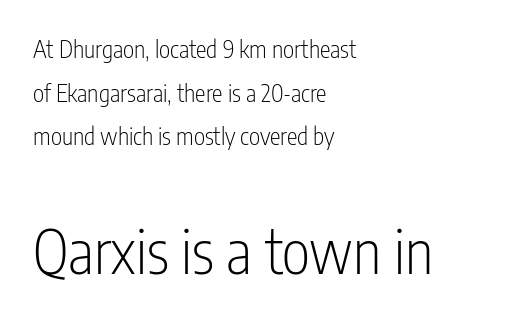
{"serif": "no", "italic": "no", "bold": "no", "weight": "light", "width": "condensed", "stroke_contrast": "low", "x_height": "medium", "monospaced": "no", "underline": "no", "align": "left", "line_spacing_ratio": 1.82, "letter_spacing": "normal", "letter_spacing_em": 0.0, "larger_block": "second", "size_ratio": 2.5, "glyph_px": 60}
